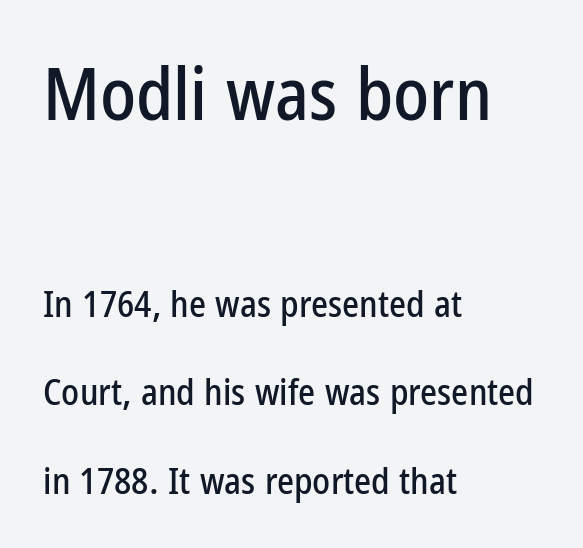
The image shows 72 px condensed sans-serif type, upright; set left-aligned, loose line spacing (2.46x), normal letter spacing, not underlined; the first (top) block is 2.0x larger; low stroke contrast and a medium x-height.
